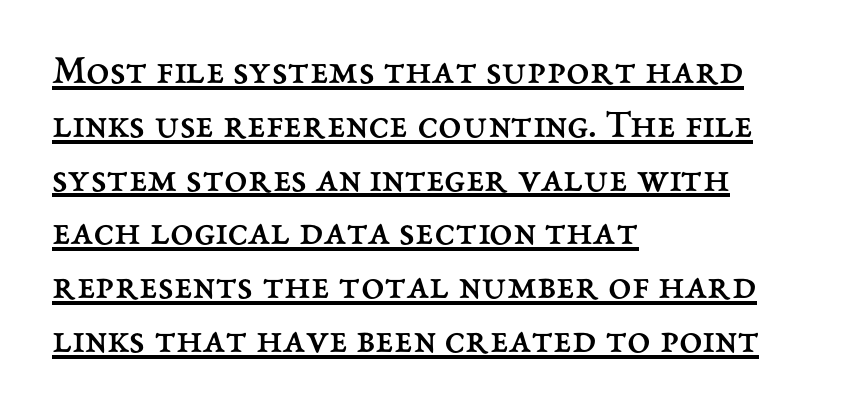
The letterforms sit shoulder to shoulder at normal distance. One glance says typical: line gaps are just what's usual. The setting favours the left margin, as ordinary paragraphs usually do. Each letter keeps its own natural width here, so spacing adapts to shape. Quick note: underline on.
